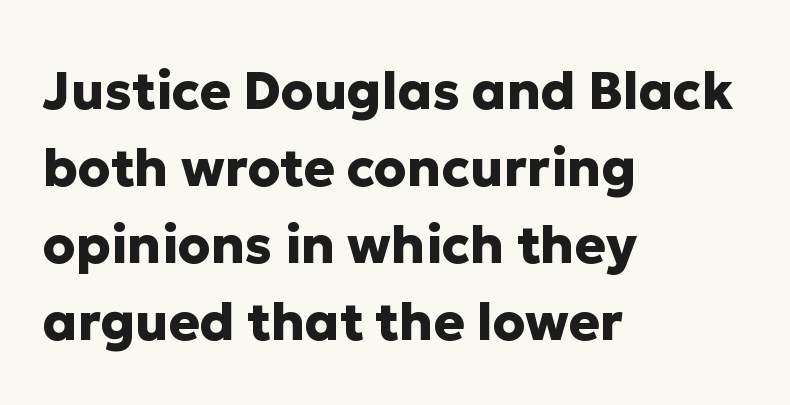
Q: Is the text bold? A: Yes.
Q: Is the text italic (slanted)? A: No, it is upright.
Q: Is the typeface a serif or a sans-serif typeface? A: Sans-serif.
Q: Is the text underlined? A: No.
Q: How is the paragraph aligned? A: Left-aligned.
Q: Is the spacing between letters normal or unusually wide? A: Normal.
Q: Is the spacing between lines tight, normal or loose? A: Normal.
Q: Width (condensed, normal, or wide)? A: Normal.
Q: Stroke contrast? A: Low.
Q: x-height? A: Medium.
Q: Monospaced? A: No.
